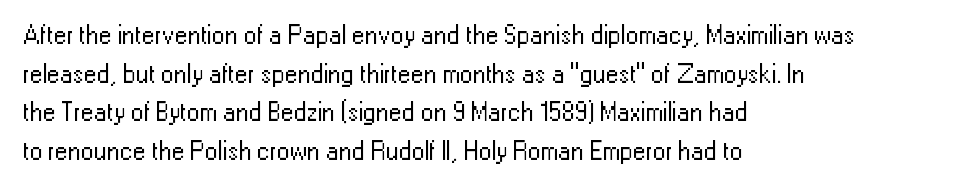
The image shows 26 px text type, upright; set left-aligned, normal line spacing (1.49x), normal letter spacing, not underlined.
